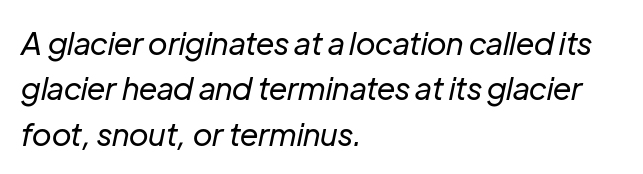
The image shows 31 px regular-weight type, italic (leaning right); set left-aligned, normal line spacing (1.46x), normal letter spacing, not underlined; low stroke contrast and a medium x-height.
